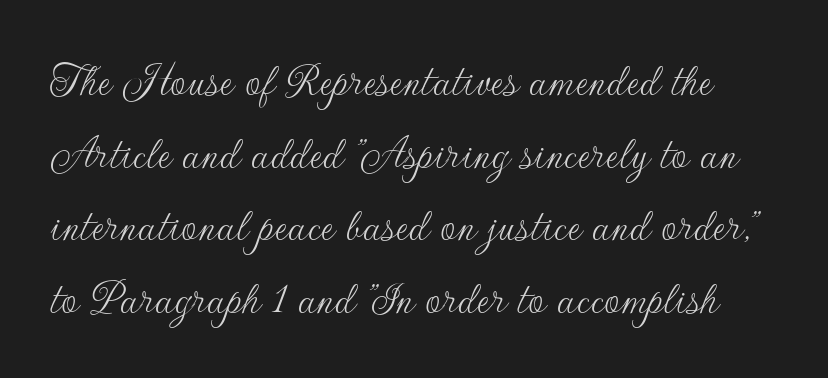
Q: Is the text bold? A: No.
Q: Is the text italic (slanted)? A: Yes.
Q: Is the typeface a serif or a sans-serif typeface? A: Sans-serif.
Q: Is the text underlined? A: No.
Q: Is the spacing between letters normal or unusually wide? A: Normal.
Q: Is the spacing between lines tight, normal or loose? A: Normal.
Q: Width (condensed, normal, or wide)? A: Normal.
Q: Stroke contrast? A: Low.
Q: x-height? A: Small.
Q: Monospaced? A: No.
